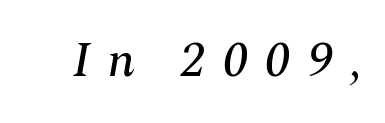
{"serif": "yes", "italic": "yes", "lean": "right", "slant_degrees": 10, "width": "normal", "stroke_contrast": "medium", "x_height": "medium", "monospaced": "no", "underline": "no", "letter_spacing": "wide", "letter_spacing_em": 0.33, "glyph_px": 50}
